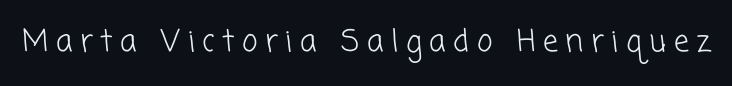
The image shows 30 px light sans-serif type; set unusually wide letter spacing (+0.25 em), not underlined; low stroke contrast and a medium x-height.
